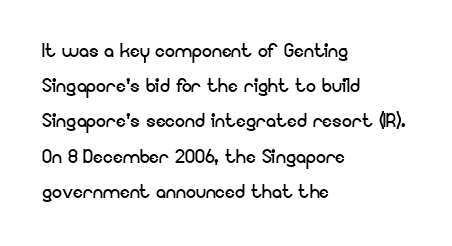
Q: Is the text bold? A: No.
Q: Is the text italic (slanted)? A: No, it is upright.
Q: Is the text underlined? A: No.
Q: How is the paragraph aligned? A: Left-aligned.
Q: Is the spacing between letters normal or unusually wide? A: Normal.
Q: Is the spacing between lines tight, normal or loose? A: Normal.
